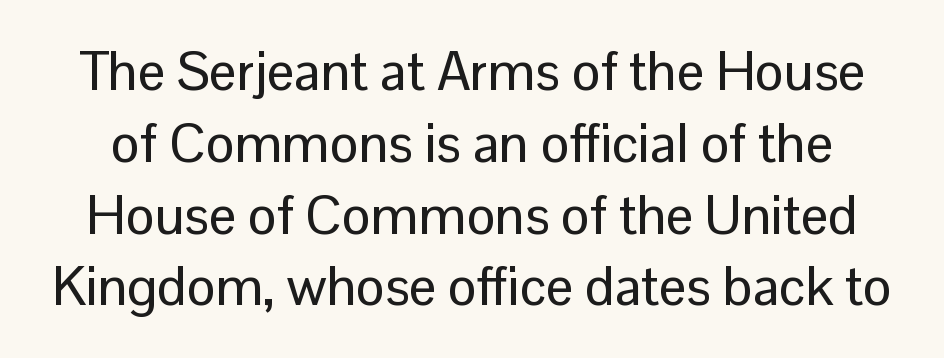
Q: Is the text italic (slanted)? A: No, it is upright.
Q: Is the typeface a serif or a sans-serif typeface? A: Sans-serif.
Q: Is the text underlined? A: No.
Q: Is the spacing between letters normal or unusually wide? A: Normal.
Q: Is the spacing between lines tight, normal or loose? A: Normal.
Q: Width (condensed, normal, or wide)? A: Normal.
Q: Stroke contrast? A: Low.
Q: x-height? A: Medium.
Q: Monospaced? A: No.
